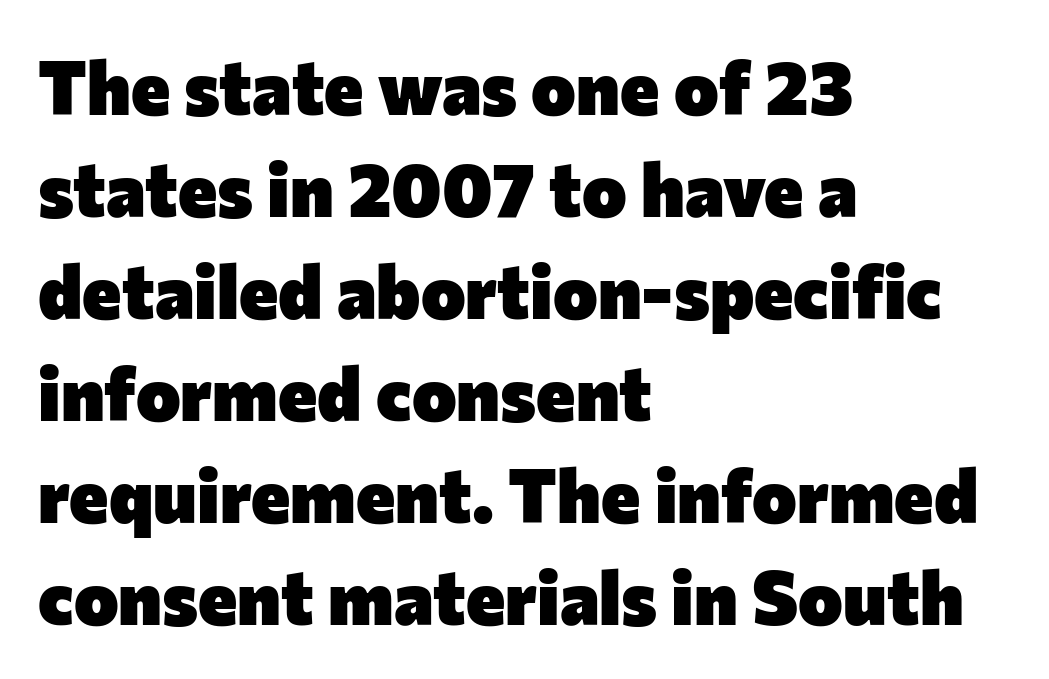
Q: Is the text bold? A: Yes.
Q: Is the text italic (slanted)? A: No, it is upright.
Q: Is the typeface a serif or a sans-serif typeface? A: Sans-serif.
Q: Is the text underlined? A: No.
Q: How is the paragraph aligned? A: Left-aligned.
Q: Is the spacing between letters normal or unusually wide? A: Normal.
Q: Is the spacing between lines tight, normal or loose? A: Normal.
Q: Width (condensed, normal, or wide)? A: Normal.
Q: Stroke contrast? A: Low.
Q: x-height? A: Medium.
Q: Monospaced? A: No.
